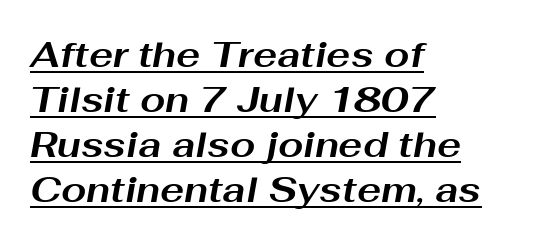
The image shows 36 px bold, wide type, italic (leaning right); set left-aligned, normal line spacing (1.25x), normal letter spacing, underlined; medium stroke contrast and a medium x-height.
